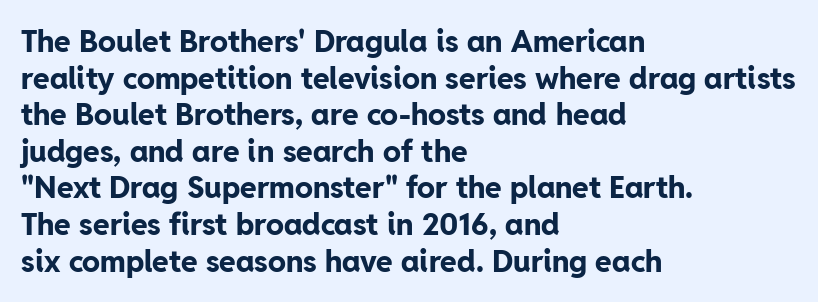
Q: Is the text bold? A: Yes.
Q: Is the text italic (slanted)? A: No, it is upright.
Q: Is the typeface a serif or a sans-serif typeface? A: Sans-serif.
Q: Is the text underlined? A: No.
Q: How is the paragraph aligned? A: Left-aligned.
Q: Is the spacing between letters normal or unusually wide? A: Normal.
Q: Width (condensed, normal, or wide)? A: Normal.
Q: Stroke contrast? A: Low.
Q: x-height? A: Medium.
Q: Monospaced? A: No.
